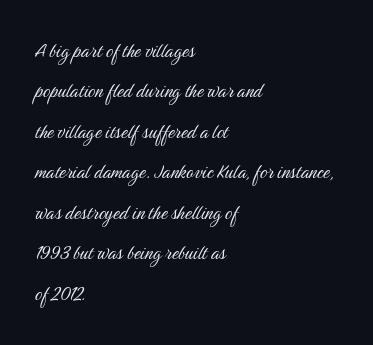
{"bold": "no", "underline": "no", "align": "left", "line_spacing_ratio": 1.76, "letter_spacing": "normal", "letter_spacing_em": 0.0, "glyph_px": 23}
